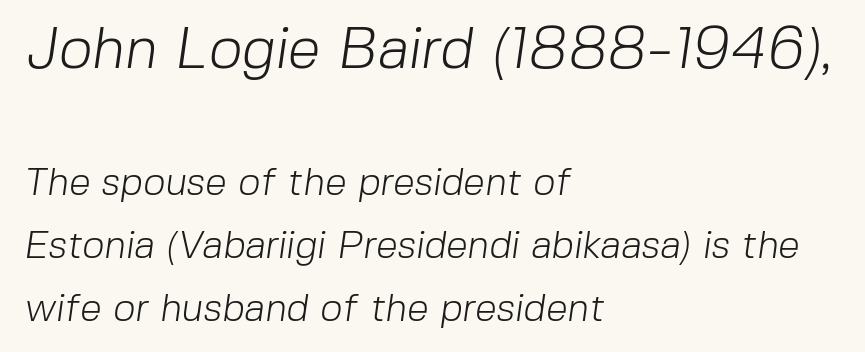
The image shows 59 px light sans-serif type; set left-aligned, normal line spacing (1.61x), normal letter spacing, not underlined; the first (top) block is 1.51x larger; low stroke contrast and a medium x-height.
